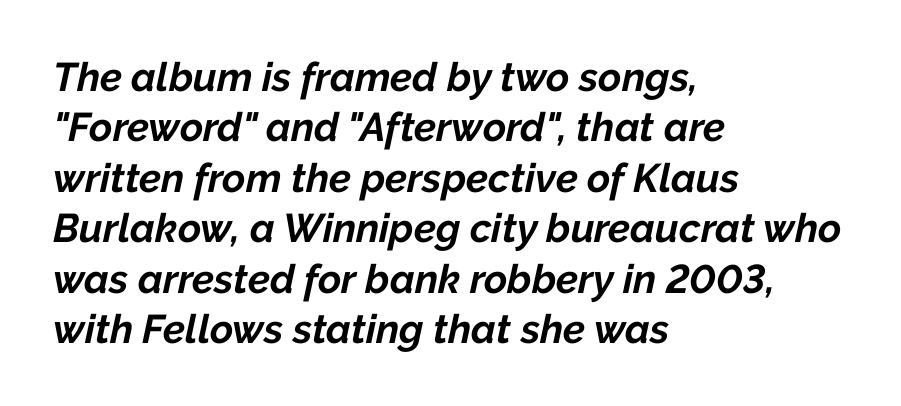
Beneath every word, the page is bare. The designer left line spacing at the default. Tracking value appears to be zero — textbook default spacing. Looks like regular typesetting: each glyph gets only the width it needs.
